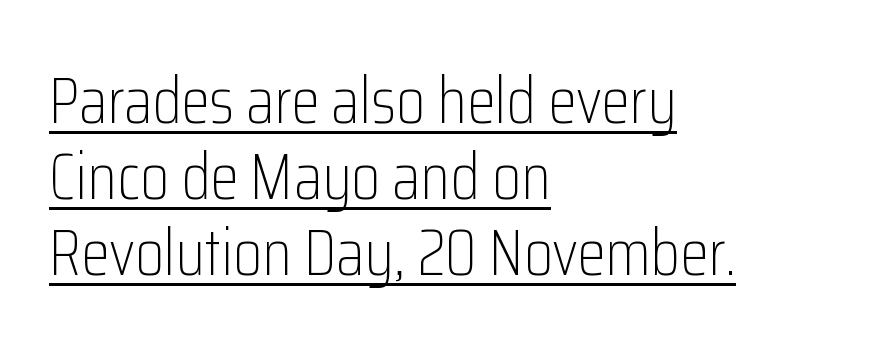
The image shows 65 px light, condensed sans-serif type, upright; set left-aligned, line spacing 1.17x, normal letter spacing, underlined; low stroke contrast and a medium x-height.
